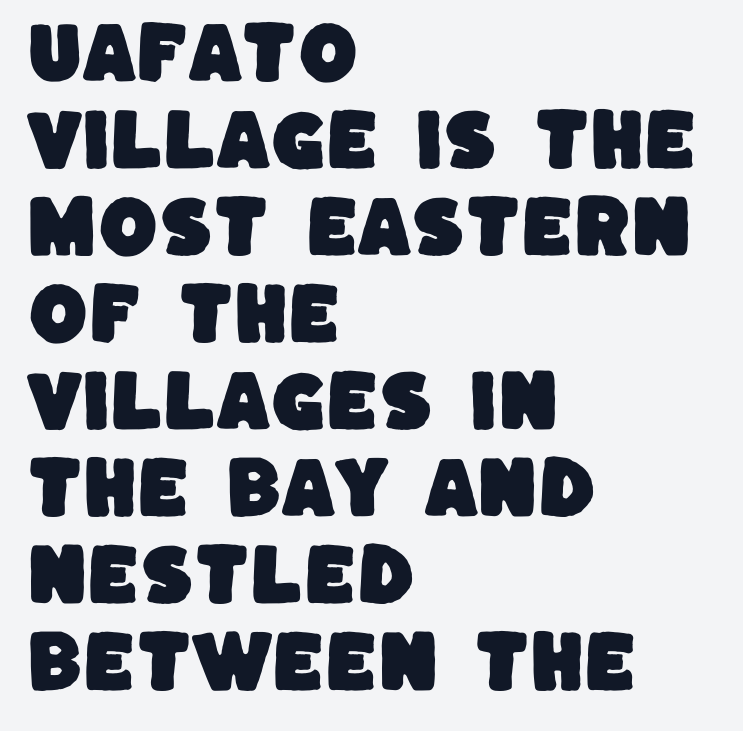
Q: Is the typeface a serif or a sans-serif typeface? A: Sans-serif.
Q: Is the text underlined? A: No.
Q: How is the paragraph aligned? A: Left-aligned.
Q: Is the spacing between letters normal or unusually wide? A: Normal.
Q: Is the spacing between lines tight, normal or loose? A: Normal.
Q: Width (condensed, normal, or wide)? A: Normal.
Q: Stroke contrast? A: Low.
Q: x-height? A: Large.
Q: Monospaced? A: No.
